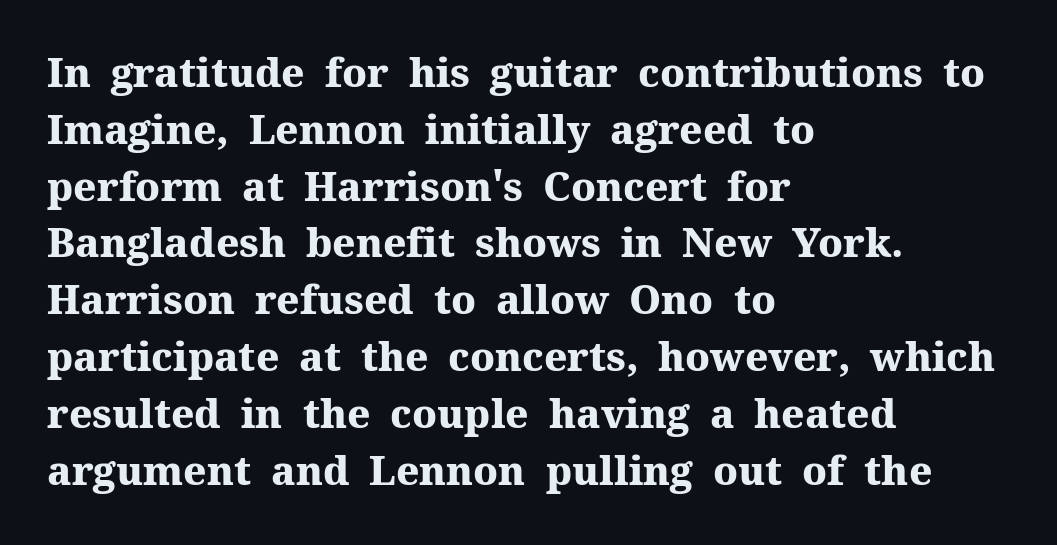
{"serif": "yes", "italic": "no", "bold": "yes", "weight": "heavy", "width": "normal", "stroke_contrast": "medium", "x_height": "medium", "monospaced": "no", "underline": "no", "align": "left", "line_spacing": "normal", "line_spacing_ratio": 1.42, "letter_spacing": "normal", "letter_spacing_em": 0.0, "glyph_px": 40}
